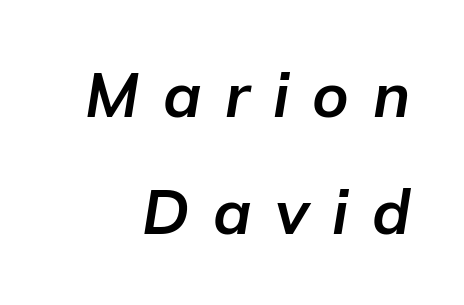
Q: Is the text bold? A: Yes.
Q: Is the text italic (slanted)? A: Yes, it leans right by about 9 degrees.
Q: Is the text underlined? A: No.
Q: Is the spacing between letters normal or unusually wide? A: Unusually wide.
Q: Width (condensed, normal, or wide)? A: Normal.
Q: Stroke contrast? A: Low.
Q: x-height? A: Medium.
Q: Monospaced? A: No.
